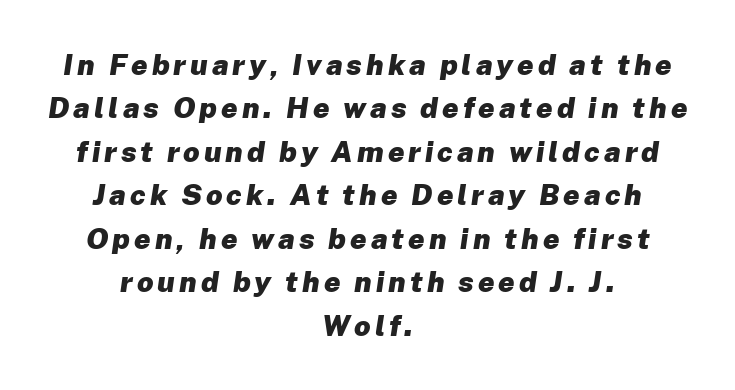
Proportional: the letters do not fall into vertical columns. The face used here has the dense, thick strokes of a bold. Check under the words: just untouched page. Looking at the ascenders, they clearly lean. Reading down the column, the eye jumps a familiar distance to each next line.
